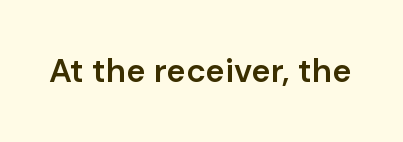
{"serif": "no", "italic": "no", "bold": "semi", "weight": "semibold", "width": "normal", "stroke_contrast": "low", "x_height": "medium", "monospaced": "no", "underline": "no", "letter_spacing": "normal", "letter_spacing_em": 0.0, "glyph_px": 33}
